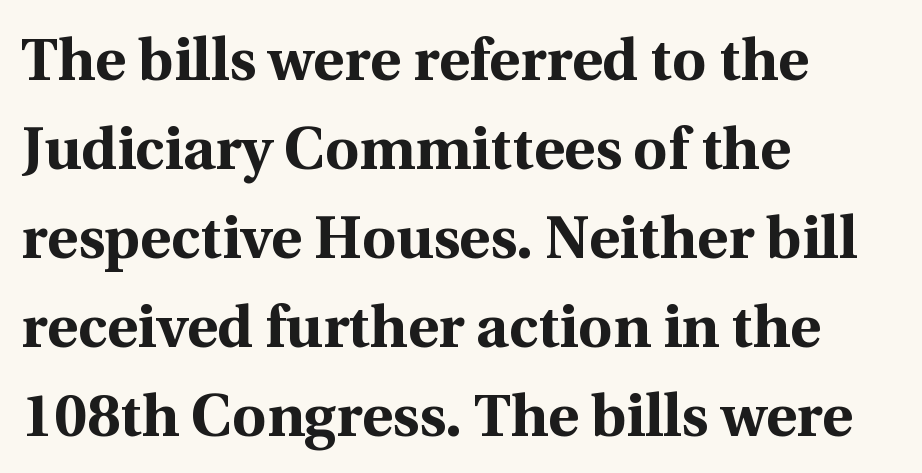
Leftover space on each line is placed entirely after the last word. In terms of posture, this sample is upright. You could not count columns in this text — the font is proportionally spaced. The space directly below the letters is spotless. I'd describe the lettering as bold — thick and assertive. Normally led — the rows are evenly, conventionally spaced.
